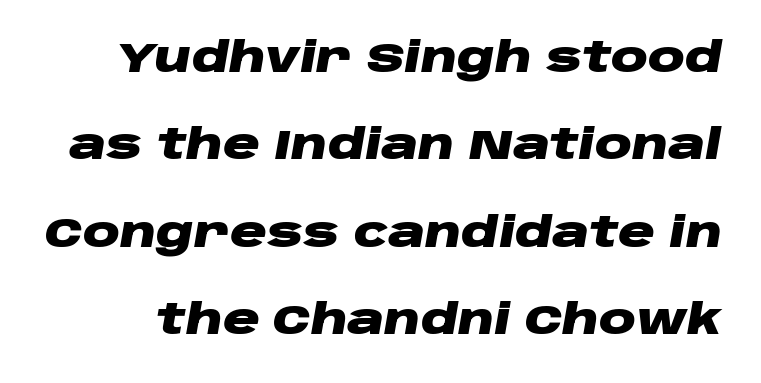
Q: Is the text bold? A: Yes.
Q: Is the text italic (slanted)? A: Yes, it leans right by about 10 degrees.
Q: Is the text underlined? A: No.
Q: Is the spacing between letters normal or unusually wide? A: Normal.
Q: Is the spacing between lines tight, normal or loose? A: Loose.
Q: Width (condensed, normal, or wide)? A: Wide.
Q: Stroke contrast? A: Low.
Q: x-height? A: Large.
Q: Monospaced? A: No.
